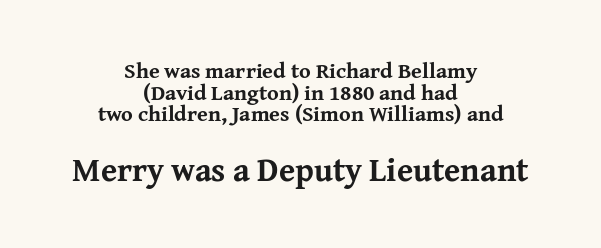
The image shows 33 px bold serif type, upright; set centered, tight line spacing (0.98x), normal letter spacing, not underlined; the second (bottom) block is 1.5x larger; medium stroke contrast and a medium x-height.
